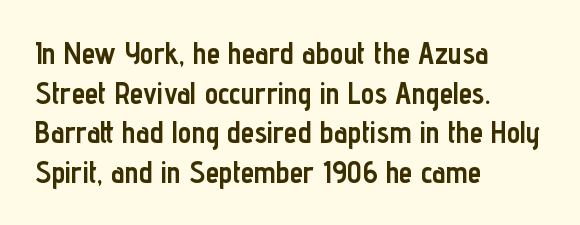
Baseline-to-baseline distance is the conventional proportion of letter height. Unlike a traditional serif, this face leaves its strokes unadorned. Line beginnings align vertically; line endings do not. Glyph-to-glyph distance matches everyday printed text. The font's upright variant was chosen for this text.
